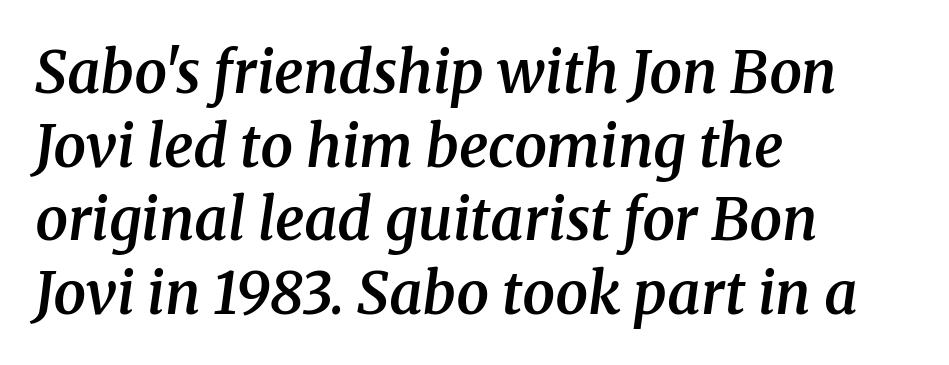
The image shows 58 px semibold serif type, italic (leaning right); set left-aligned, normal line spacing (1.27x), normal letter spacing, not underlined; medium stroke contrast and a medium x-height.
